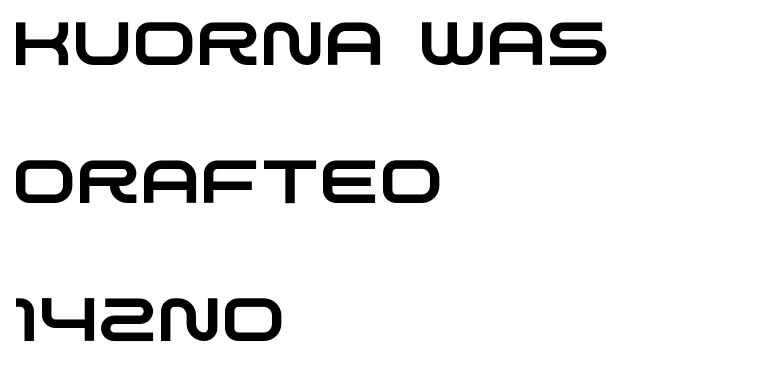
Q: Is the typeface a serif or a sans-serif typeface? A: Sans-serif.
Q: Is the text underlined? A: No.
Q: How is the paragraph aligned? A: Left-aligned.
Q: Is the spacing between letters normal or unusually wide? A: Normal.
Q: Is the spacing between lines tight, normal or loose? A: Loose.
Q: Width (condensed, normal, or wide)? A: Wide.
Q: Stroke contrast? A: Low.
Q: x-height? A: Large.
Q: Monospaced? A: No.
